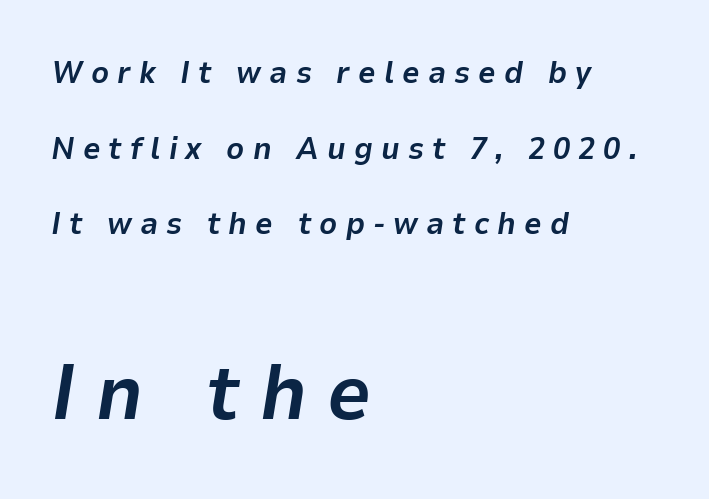
Check under the words: just untouched page. The lines in this sample share a left origin and differ only in where they stop. These lines are rendered in a variable-pitch font. Successive baselines arrive slowly, with a big drop between each. Students, note that the glyphs here are deliberately spaced far apart.
